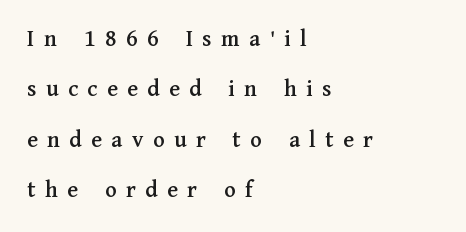
{"italic": "no", "underline": "no", "align": "left", "line_spacing": "loose", "line_spacing_ratio": 2.1, "letter_spacing": "wide", "letter_spacing_em": 0.39, "glyph_px": 24}
